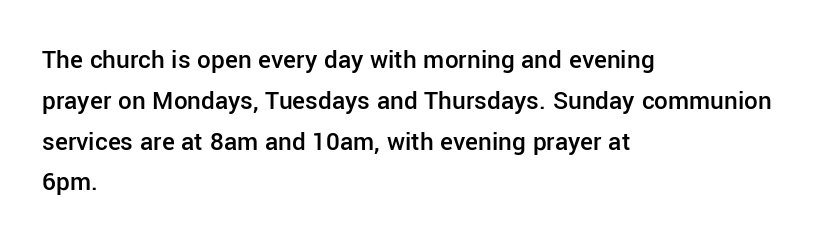
Compared with a centered layout, this one pins lines to the left instead. Compared with typical paragraphs, the rows here are spaced about the same. You can tell it's not italic because the verticals are truly vertical. Bare-footed words on every line. A fair bit of extra ink — the face is semibold, not bold.
